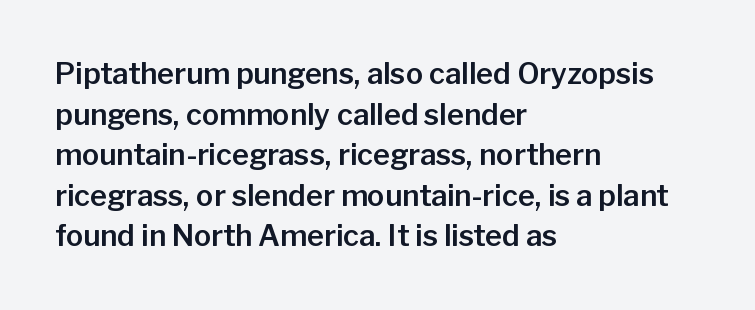
Q: Is the text italic (slanted)? A: No, it is upright.
Q: Is the typeface a serif or a sans-serif typeface? A: Sans-serif.
Q: Is the text underlined? A: No.
Q: How is the paragraph aligned? A: Left-aligned.
Q: Is the spacing between letters normal or unusually wide? A: Normal.
Q: Is the spacing between lines tight, normal or loose? A: Normal.
Q: Width (condensed, normal, or wide)? A: Normal.
Q: Stroke contrast? A: Low.
Q: x-height? A: Medium.
Q: Monospaced? A: No.
